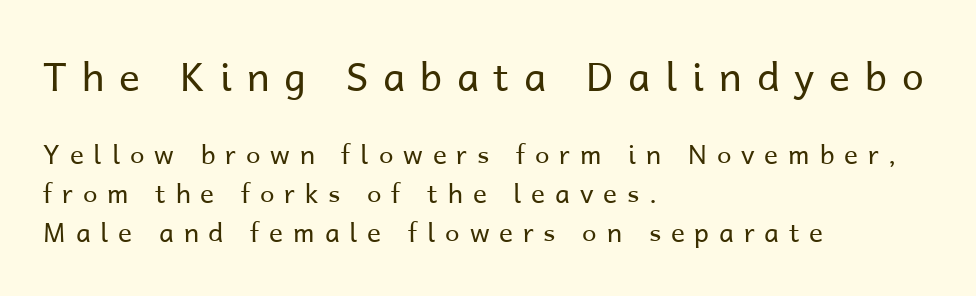
Q: Is the text bold? A: No.
Q: Is the text italic (slanted)? A: No, it is upright.
Q: Is the typeface a serif or a sans-serif typeface? A: Sans-serif.
Q: Is the text underlined? A: No.
Q: How is the paragraph aligned? A: Left-aligned.
Q: Is the spacing between letters normal or unusually wide? A: Unusually wide.
Q: Is the spacing between lines tight, normal or loose? A: Normal.
Q: Which block of text is set in a larger size, the first (top) or the second (bottom)? A: The first (top) one.
Q: Width (condensed, normal, or wide)? A: Normal.
Q: Stroke contrast? A: Low.
Q: x-height? A: Medium.
Q: Monospaced? A: No.
